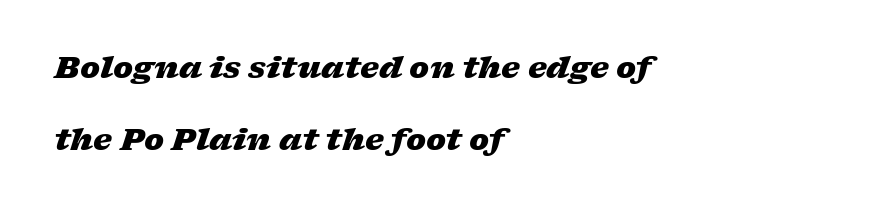
{"italic": "yes", "lean": "right", "slant_degrees": 17, "bold": "yes", "weight": "heavy", "width": "wide", "stroke_contrast": "low", "x_height": "medium", "monospaced": "no", "underline": "no", "align": "left", "line_spacing": "loose", "line_spacing_ratio": 2.4, "letter_spacing": "normal", "letter_spacing_em": 0.0, "glyph_px": 30}
